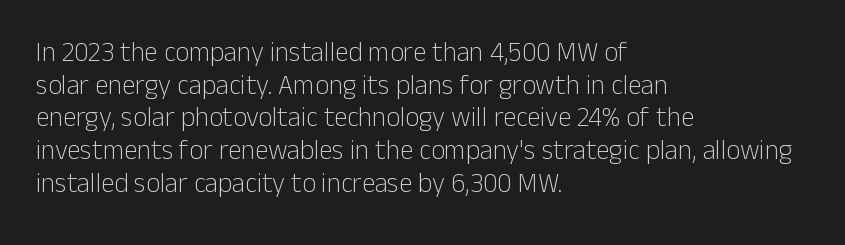
{"italic": "no", "bold": "no", "underline": "no", "align": "left", "line_spacing_ratio": 1.21, "letter_spacing": "normal", "letter_spacing_em": 0.0, "glyph_px": 27}
